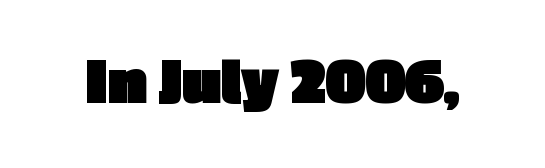
Q: Is the text bold? A: Yes.
Q: Is the text italic (slanted)? A: No, it is upright.
Q: Is the typeface a serif or a sans-serif typeface? A: Sans-serif.
Q: Is the text underlined? A: No.
Q: Is the spacing between letters normal or unusually wide? A: Normal.
Q: Width (condensed, normal, or wide)? A: Normal.
Q: x-height? A: Medium.
Q: Monospaced? A: No.
